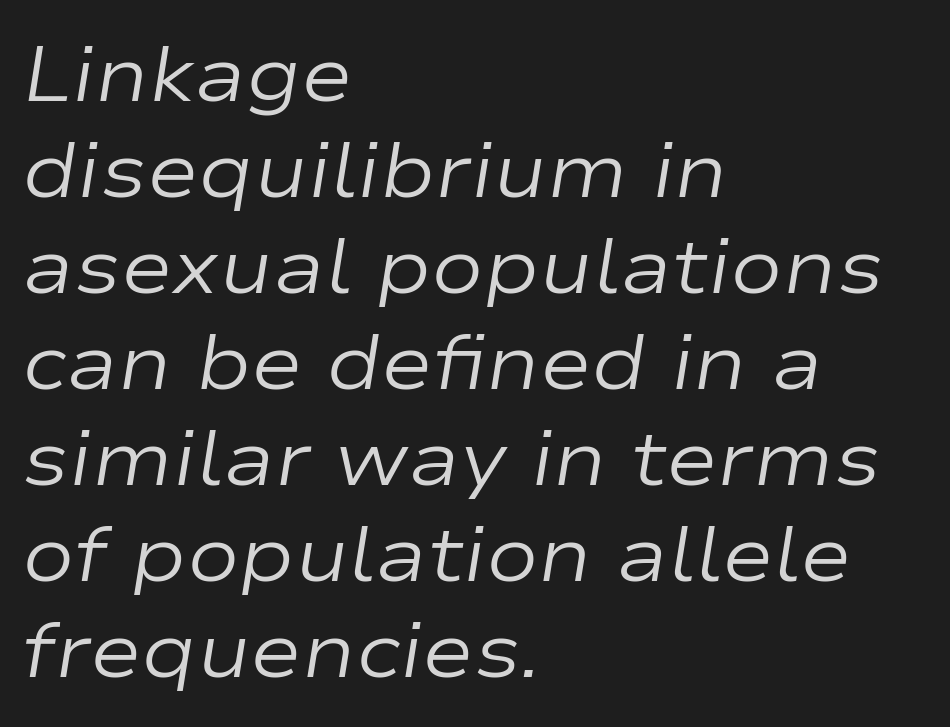
Q: Is the text bold? A: No.
Q: Is the text italic (slanted)? A: Yes, it leans right by about 9 degrees.
Q: Is the text underlined? A: No.
Q: How is the paragraph aligned? A: Left-aligned.
Q: Is the spacing between letters normal or unusually wide? A: Normal.
Q: Width (condensed, normal, or wide)? A: Wide.
Q: Stroke contrast? A: Low.
Q: x-height? A: Medium.
Q: Monospaced? A: No.
